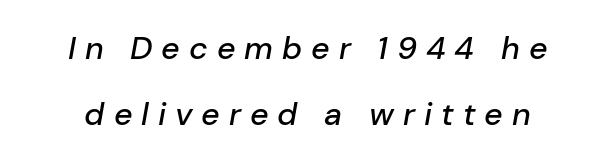
Q: Is the text italic (slanted)? A: Yes, it leans right by about 10 degrees.
Q: Is the text underlined? A: No.
Q: Is the spacing between letters normal or unusually wide? A: Unusually wide.
Q: Is the spacing between lines tight, normal or loose? A: Loose.
Q: Width (condensed, normal, or wide)? A: Normal.
Q: Stroke contrast? A: Low.
Q: x-height? A: Medium.
Q: Monospaced? A: No.
